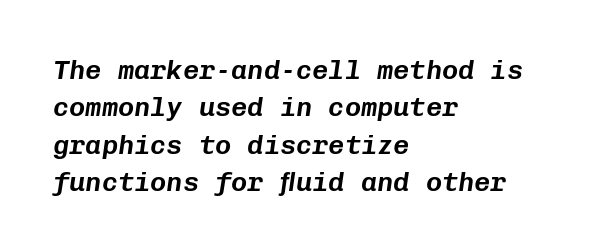
The image shows 27 px text type, italic (leaning right); set left-aligned, normal line spacing (1.38x), normal letter spacing, not underlined.
